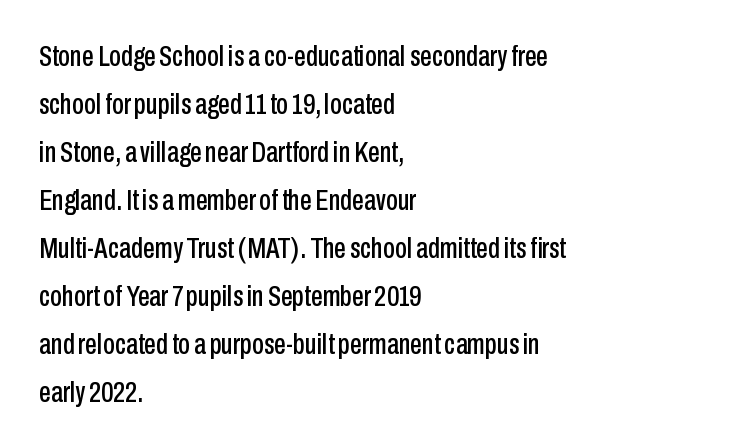
The image shows 30 px condensed sans-serif type, upright; set left-aligned, normal line spacing (1.6x), normal letter spacing, not underlined; low stroke contrast and a medium x-height.
